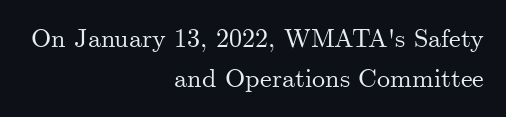
The image shows 26 px text type, upright; set right-aligned, normal line spacing (1.54x), normal letter spacing, not underlined.
